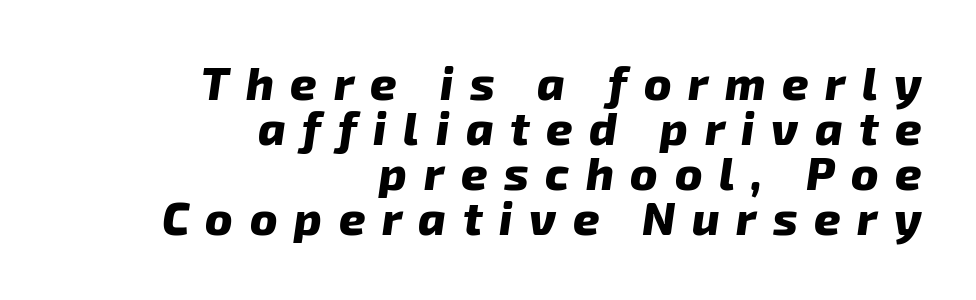
{"italic": "yes", "lean": "right", "slant_degrees": 8, "bold": "yes", "weight": "heavy", "width": "normal", "stroke_contrast": "low", "x_height": "medium", "monospaced": "no", "underline": "no", "align": "right", "line_spacing": "tight", "line_spacing_ratio": 0.98, "letter_spacing": "wide", "letter_spacing_em": 0.36, "glyph_px": 46}
